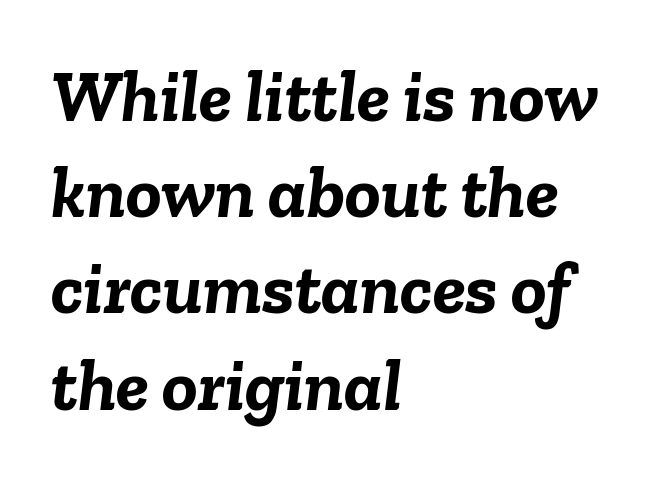
Q: Is the text bold? A: Yes.
Q: Is the text italic (slanted)? A: Yes, it leans right by about 6 degrees.
Q: Is the text underlined? A: No.
Q: How is the paragraph aligned? A: Left-aligned.
Q: Is the spacing between letters normal or unusually wide? A: Normal.
Q: Is the spacing between lines tight, normal or loose? A: Normal.
Q: Width (condensed, normal, or wide)? A: Normal.
Q: Stroke contrast? A: Low.
Q: x-height? A: Medium.
Q: Monospaced? A: No.
